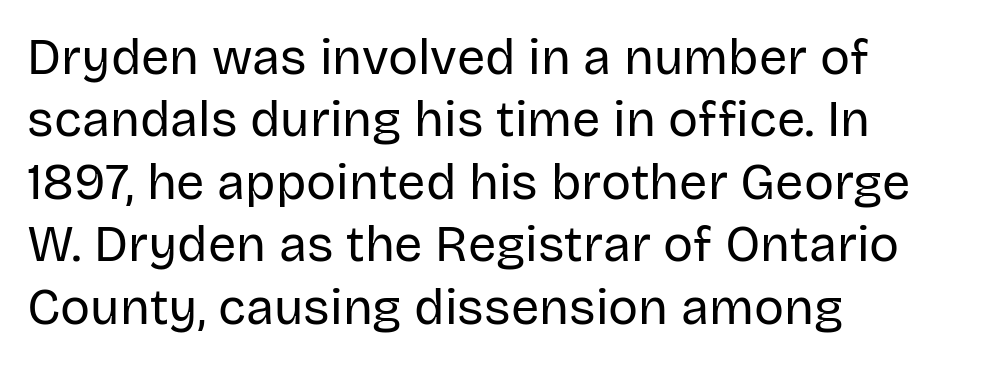
No feet cap the strokes, marking this as sans-serif type. A quiet, ordinary-to-light weight characterises the typeface. This is the regular roman posture of the typeface. Here the glyphs are tracked normally, forming tight word shapes. Character widths vary here, with narrow letters taking less room than wide ones.
